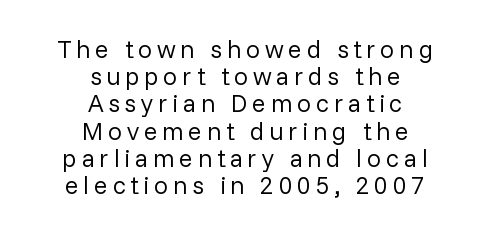
Q: Is the text bold? A: No.
Q: Is the text italic (slanted)? A: No, it is upright.
Q: Is the text underlined? A: No.
Q: How is the paragraph aligned? A: Centered.
Q: Is the spacing between lines tight, normal or loose? A: Tight.
